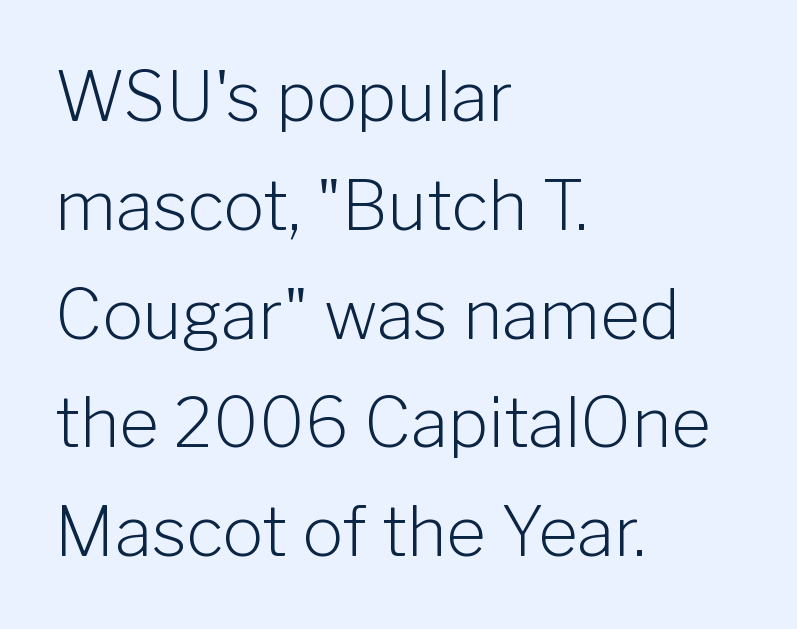
{"serif": "no", "italic": "no", "bold": "no", "weight": "light", "width": "normal", "stroke_contrast": "low", "x_height": "medium", "monospaced": "no", "underline": "no", "align": "left", "line_spacing": "normal", "line_spacing_ratio": 1.6, "letter_spacing": "normal", "letter_spacing_em": 0.0, "glyph_px": 68}
